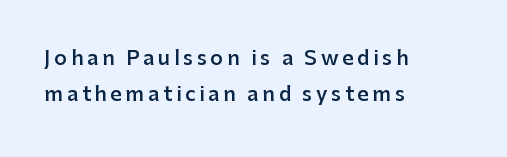
The rendering uses a semibold face; strokes are thickened but not to full bold. The text block is weighted toward the left margin, trailing off unevenly rightward. Descender tails drop into unmarked territory. Do the letters lean? They stand straight.
